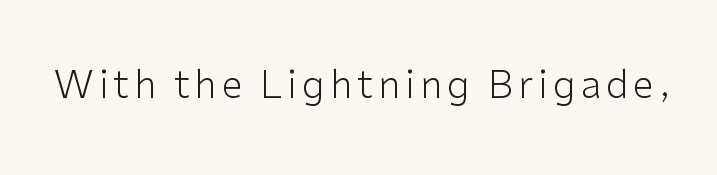
{"serif": "no", "italic": "no", "bold": "no", "weight": "light", "width": "normal", "stroke_contrast": "low", "x_height": "medium", "monospaced": "no", "underline": "no", "glyph_px": 38}
